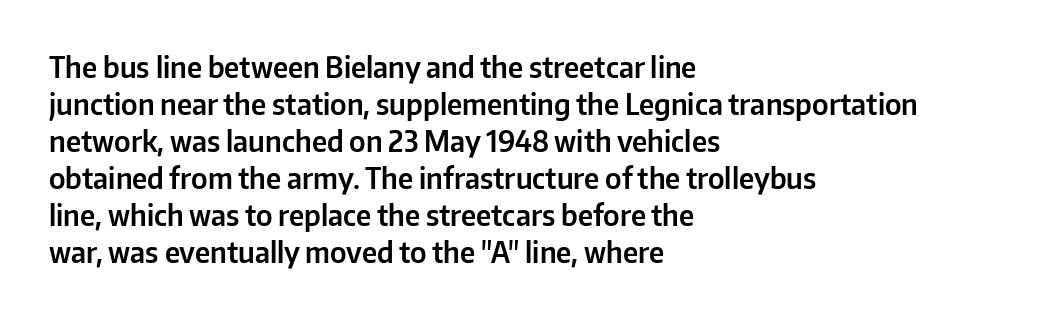
Q: Is the text italic (slanted)? A: No, it is upright.
Q: Is the typeface a serif or a sans-serif typeface? A: Sans-serif.
Q: Is the text underlined? A: No.
Q: How is the paragraph aligned? A: Left-aligned.
Q: Is the spacing between letters normal or unusually wide? A: Normal.
Q: Is the spacing between lines tight, normal or loose? A: Normal.
Q: Width (condensed, normal, or wide)? A: Normal.
Q: Stroke contrast? A: Low.
Q: x-height? A: Medium.
Q: Monospaced? A: No.
